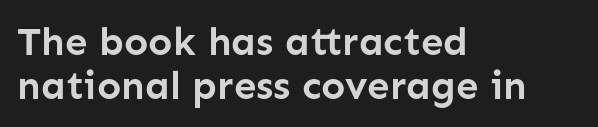
The image shows 40 px semibold sans-serif type, upright; set left-aligned, tight line spacing (1.09x), normal letter spacing, not underlined; low stroke contrast and a medium x-height.
